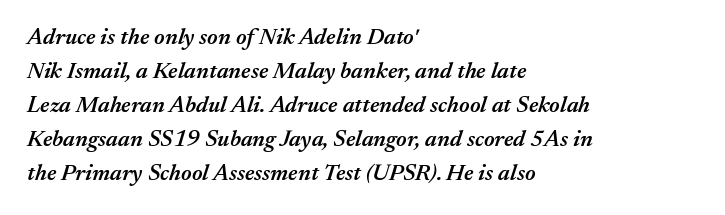
The image shows 23 px text type, italic (leaning right); set left-aligned, normal line spacing (1.48x), normal letter spacing, not underlined.
